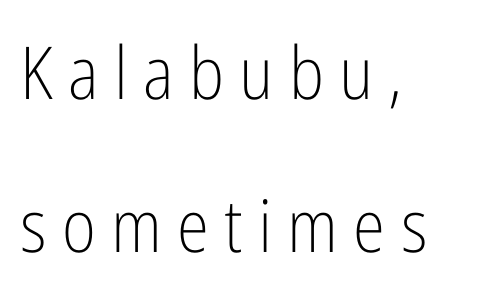
The image shows 73 px light, condensed sans-serif type, upright; set left-aligned, loose line spacing (2.09x), unusually wide letter spacing (+0.21 em), not underlined; low stroke contrast and a medium x-height.
